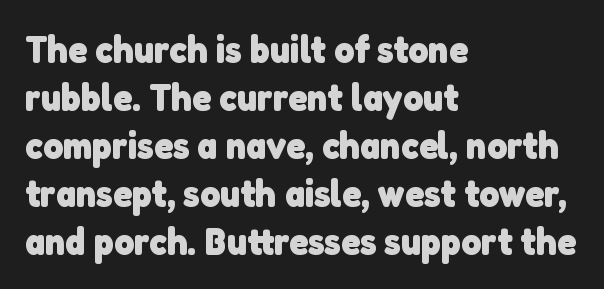
{"serif": "no", "bold": "yes", "weight": "heavy", "width": "normal", "stroke_contrast": "low", "x_height": "medium", "monospaced": "no", "underline": "no", "align": "left", "line_spacing": "normal", "line_spacing_ratio": 1.26, "letter_spacing": "normal", "letter_spacing_em": 0.0, "glyph_px": 38}
